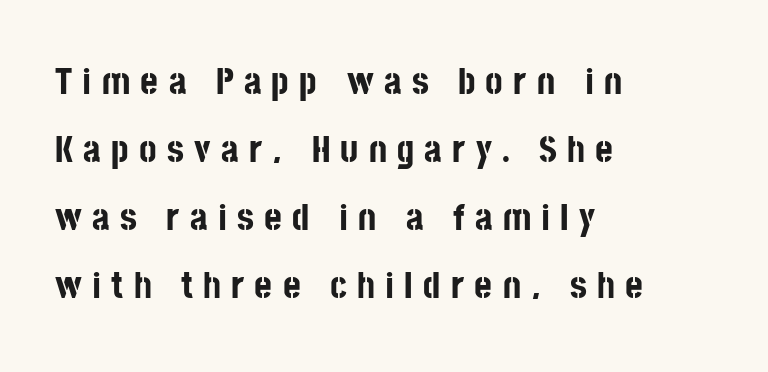
Q: Is the text bold? A: Yes.
Q: Is the text italic (slanted)? A: No, it is upright.
Q: Is the typeface a serif or a sans-serif typeface? A: Sans-serif.
Q: Is the text underlined? A: No.
Q: How is the paragraph aligned? A: Left-aligned.
Q: Is the spacing between letters normal or unusually wide? A: Unusually wide.
Q: Width (condensed, normal, or wide)? A: Condensed.
Q: Stroke contrast? A: Low.
Q: x-height? A: Large.
Q: Monospaced? A: No.
